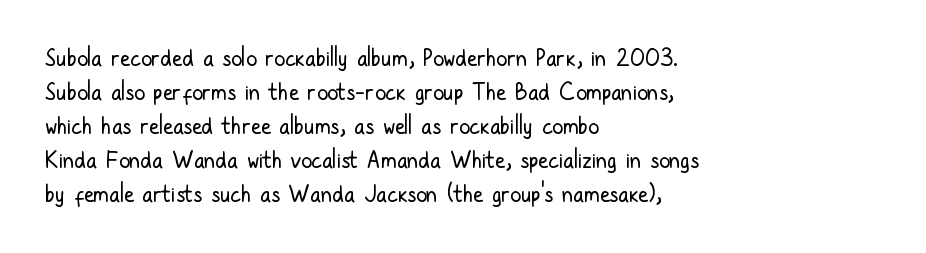
{"italic": "no", "bold": "no", "underline": "no", "align": "left", "line_spacing": "normal", "line_spacing_ratio": 1.54, "letter_spacing": "normal", "letter_spacing_em": 0.0, "glyph_px": 22}
